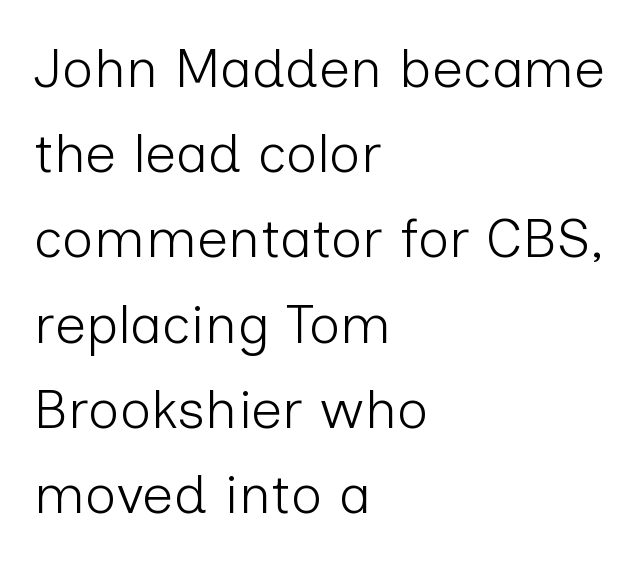
{"serif": "no", "italic": "no", "bold": "no", "weight": "light", "width": "normal", "stroke_contrast": "low", "x_height": "medium", "monospaced": "no", "underline": "no", "align": "left", "line_spacing": "normal", "line_spacing_ratio": 1.55, "letter_spacing": "normal", "letter_spacing_em": 0.0, "glyph_px": 55}
